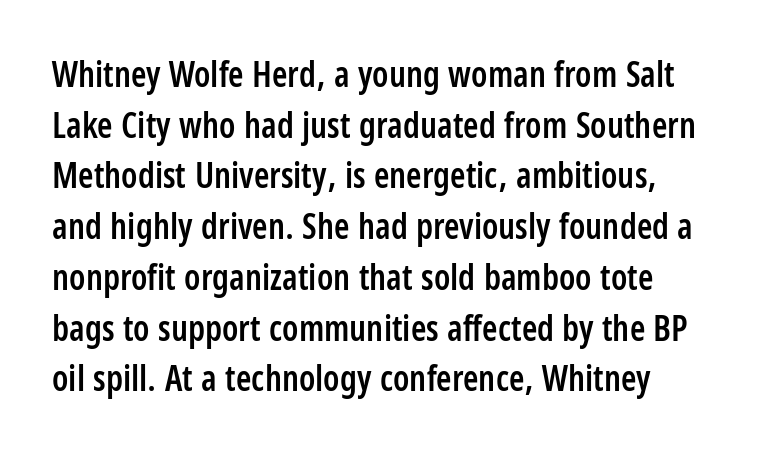
Q: Is the text bold? A: Semi-bold.
Q: Is the text italic (slanted)? A: No, it is upright.
Q: Is the typeface a serif or a sans-serif typeface? A: Sans-serif.
Q: Is the text underlined? A: No.
Q: Is the spacing between letters normal or unusually wide? A: Normal.
Q: Is the spacing between lines tight, normal or loose? A: Normal.
Q: Width (condensed, normal, or wide)? A: Condensed.
Q: Stroke contrast? A: Low.
Q: x-height? A: Large.
Q: Monospaced? A: No.
